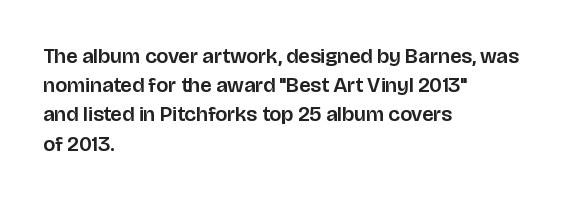
{"italic": "no", "underline": "no", "align": "left", "line_spacing": "normal", "line_spacing_ratio": 1.39, "letter_spacing": "normal", "letter_spacing_em": 0.0, "glyph_px": 21}
